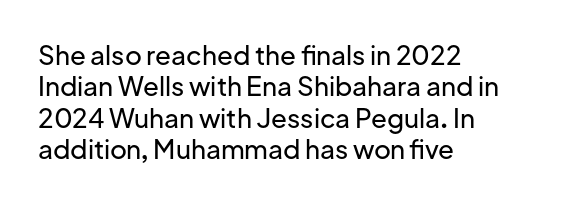
The image shows 26 px text type, upright; set left-aligned, line spacing 1.21x, normal letter spacing, not underlined.
